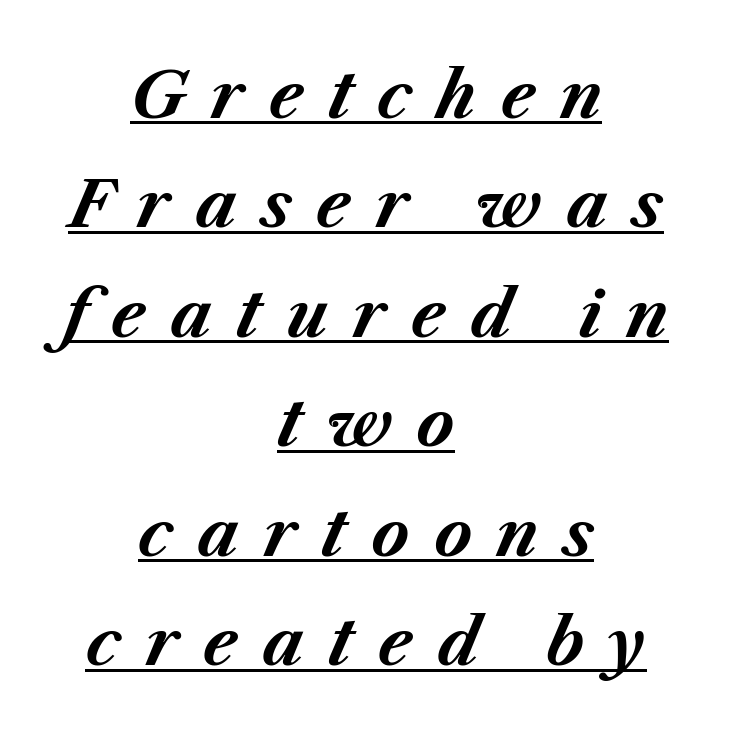
{"italic": "yes", "lean": "right", "slant_degrees": 23, "bold": "yes", "weight": "bold", "width": "normal", "stroke_contrast": "medium", "x_height": "medium", "monospaced": "no", "underline": "yes", "align": "center", "line_spacing_ratio": 1.71, "letter_spacing": "wide", "letter_spacing_em": 0.38, "glyph_px": 64}
